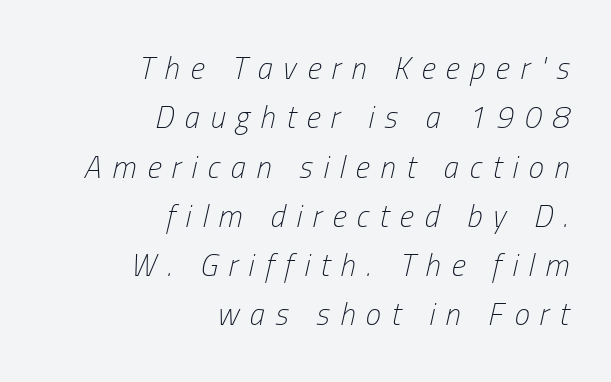
Line endings align vertically; line beginnings do not. Tracking here is generous; glyphs stand well apart from one another. Underline: absent. The line-height multiplier appears to be the usual default. Proportional: the letters do not fall into vertical columns. Stems here are at most as thick as an everyday book face.
